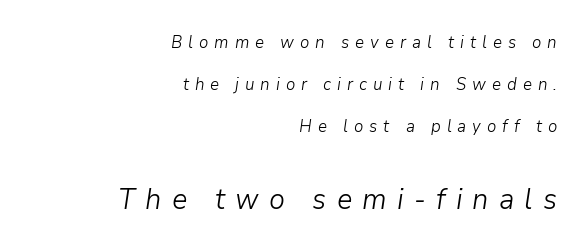
The image shows 29 px light type, italic (leaning right); set right-aligned, loose line spacing (2.46x), unusually wide letter spacing (+0.35 em), not underlined; the second (bottom) block is 1.71x larger; low stroke contrast and a medium x-height.
